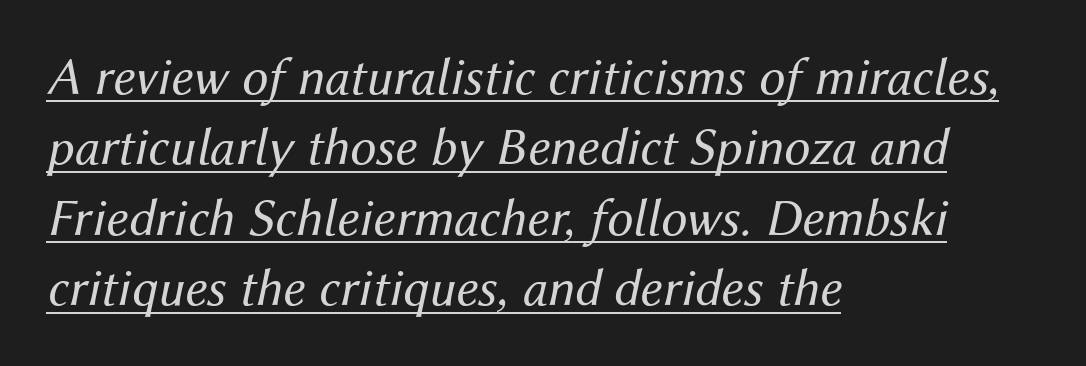
This sample keeps an unexceptional amount of space between lines. Alignment: flush left. When letters slant like this, we call the style italic. The lettering is marked with a stroke running underneath it.
